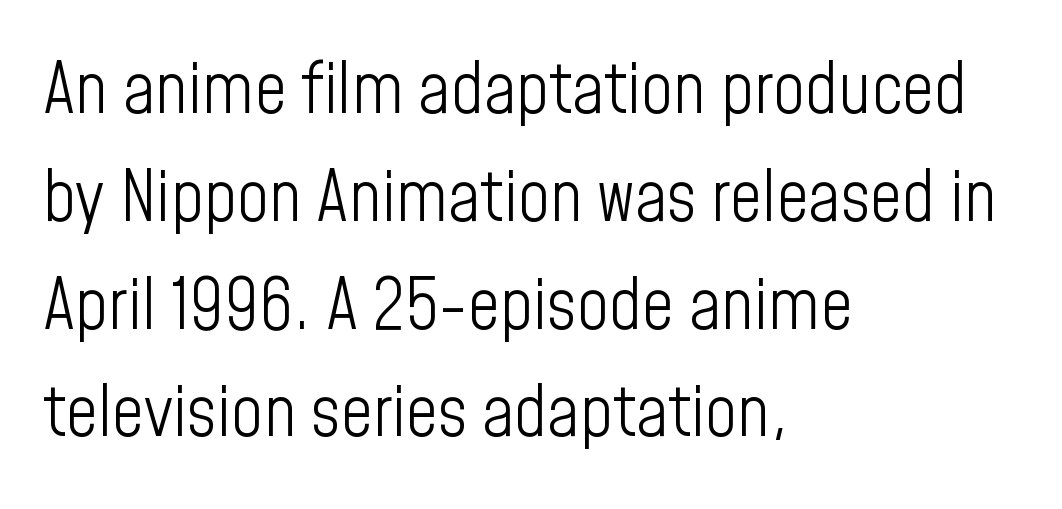
The image shows 70 px light, condensed sans-serif type, upright; set left-aligned, normal line spacing (1.54x), normal letter spacing, not underlined; low stroke contrast and a medium x-height.
